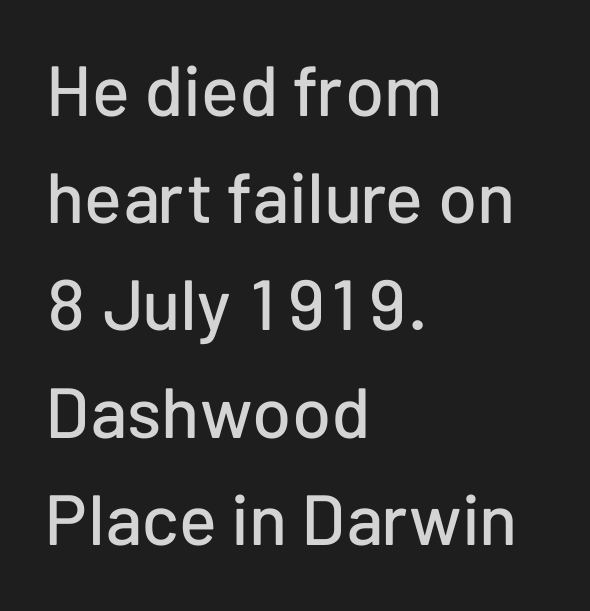
Leading: standard. The type sits square on the baseline with zero lean. The foot of each line stays bare and open. The typesetter chose a ragged-right arrangement here.
